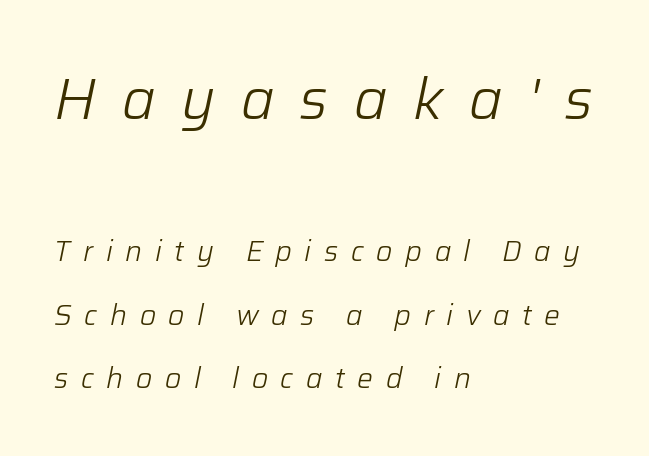
Q: Is the text bold? A: No.
Q: Is the text italic (slanted)? A: Yes, it leans right by about 12 degrees.
Q: Is the text underlined? A: No.
Q: How is the paragraph aligned? A: Left-aligned.
Q: Is the spacing between letters normal or unusually wide? A: Unusually wide.
Q: Is the spacing between lines tight, normal or loose? A: Loose.
Q: Which block of text is set in a larger size, the first (top) or the second (bottom)? A: The first (top) one.
Q: Width (condensed, normal, or wide)? A: Normal.
Q: Stroke contrast? A: Low.
Q: x-height? A: Medium.
Q: Monospaced? A: No.
